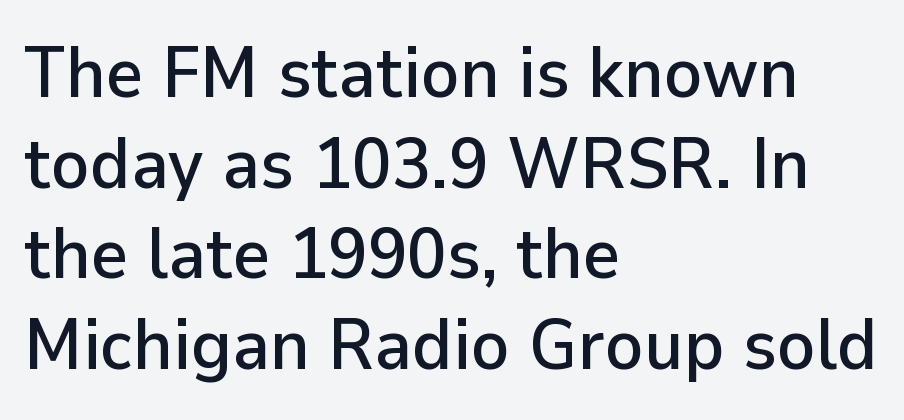
Observe the absence of serifs on each vertical stroke in this sample. Which margin do the lines hug? The left one — the right edge is uneven. Here the designer chose a conventional face with non-uniform glyph widths. Underline: absent. The passage shown stacks its lines at a standard gap.
